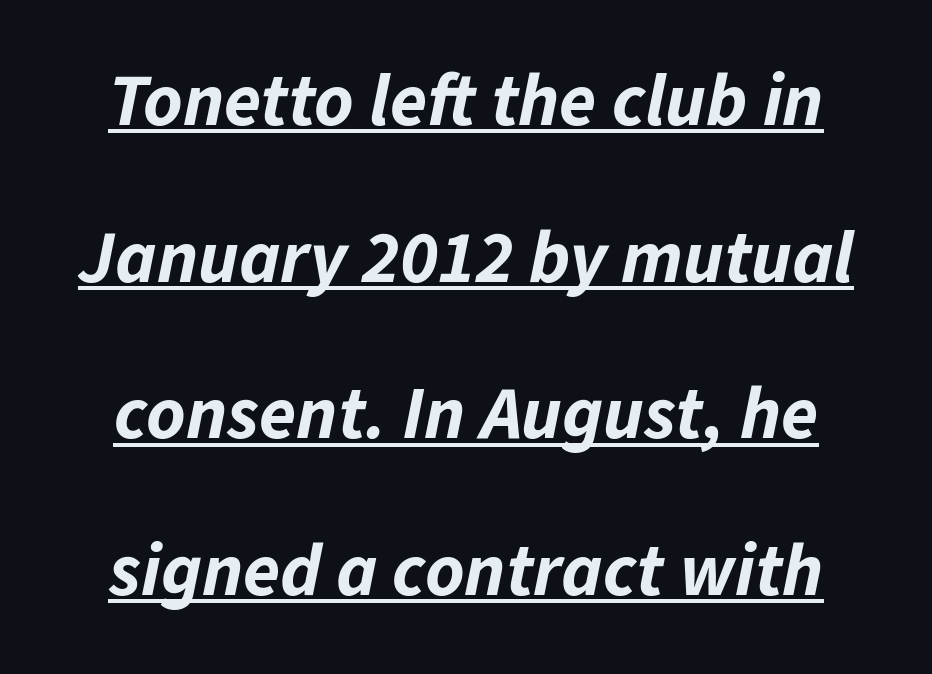
Q: Is the text bold? A: Yes.
Q: Is the text italic (slanted)? A: Yes, it leans right by about 11 degrees.
Q: Is the text underlined? A: Yes.
Q: Is the spacing between letters normal or unusually wide? A: Normal.
Q: Is the spacing between lines tight, normal or loose? A: Loose.
Q: Width (condensed, normal, or wide)? A: Normal.
Q: Stroke contrast? A: Low.
Q: x-height? A: Medium.
Q: Monospaced? A: No.
